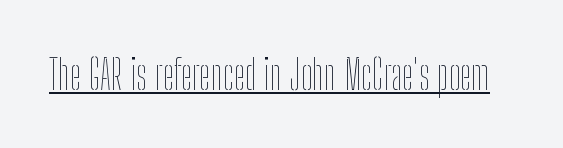
{"italic": "no", "bold": "no", "weight": "thin", "width": "condensed", "stroke_contrast": "low", "x_height": "medium", "monospaced": "no", "underline": "yes", "letter_spacing": "normal", "letter_spacing_em": 0.0, "glyph_px": 41}
